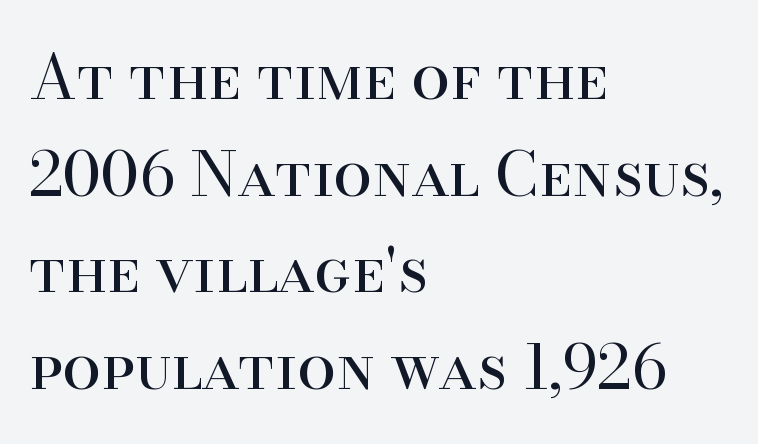
The image shows 62 px regular-weight serif type, upright; set left-aligned, normal line spacing (1.56x), normal letter spacing, not underlined; high stroke contrast and a small x-height.
